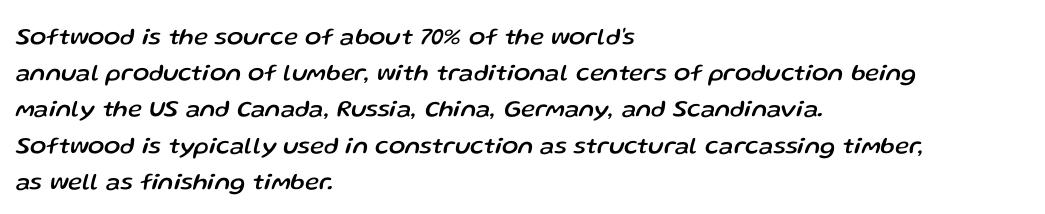
Q: Is the text italic (slanted)? A: Yes, it leans right by about 13 degrees.
Q: Is the text underlined? A: No.
Q: How is the paragraph aligned? A: Left-aligned.
Q: Is the spacing between letters normal or unusually wide? A: Normal.
Q: Is the spacing between lines tight, normal or loose? A: Normal.
